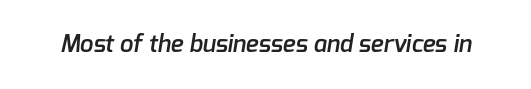
Q: Is the text bold? A: Semi-bold.
Q: Is the text underlined? A: No.
Q: Is the spacing between letters normal or unusually wide? A: Normal.
